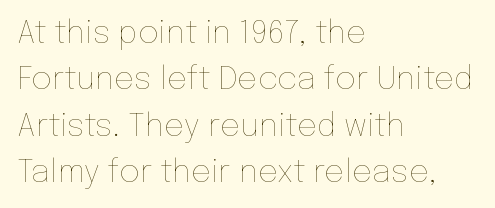
Q: Is the text bold? A: No.
Q: Is the text italic (slanted)? A: No, it is upright.
Q: Is the text underlined? A: No.
Q: How is the paragraph aligned? A: Left-aligned.
Q: Is the spacing between letters normal or unusually wide? A: Normal.
Q: Is the spacing between lines tight, normal or loose? A: Normal.
Q: Width (condensed, normal, or wide)? A: Normal.
Q: Stroke contrast? A: Low.
Q: x-height? A: Medium.
Q: Monospaced? A: No.
